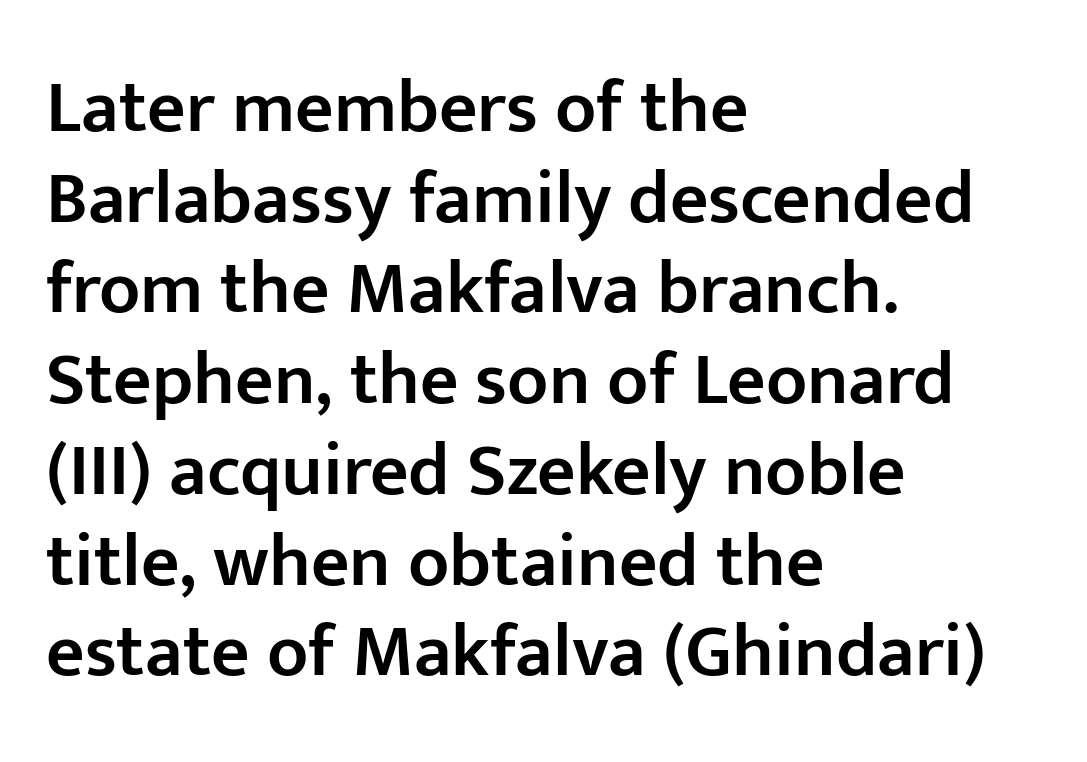
In terms of letterspacing, this is plain default setting. Is the type bold? Partly — it's a semibold, heavier than regular but not fully bold. This sample has the flowing, uneven cadence of proportional lettering. Ascenders rise straight up at ninety degrees.
